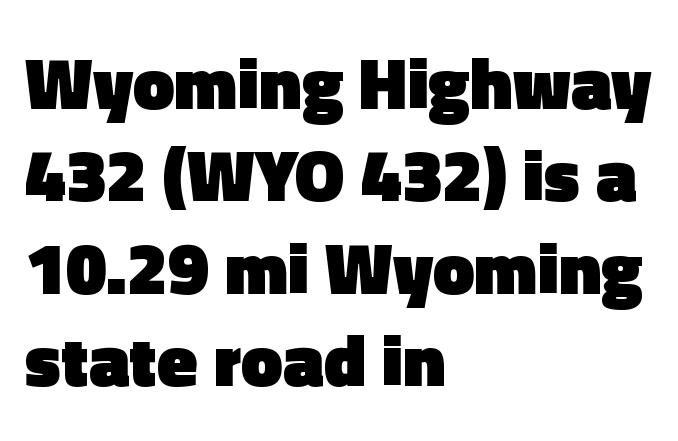
The image shows 74 px heavy sans-serif type, upright; set left-aligned, normal line spacing (1.25x), normal letter spacing, not underlined; a medium x-height.
